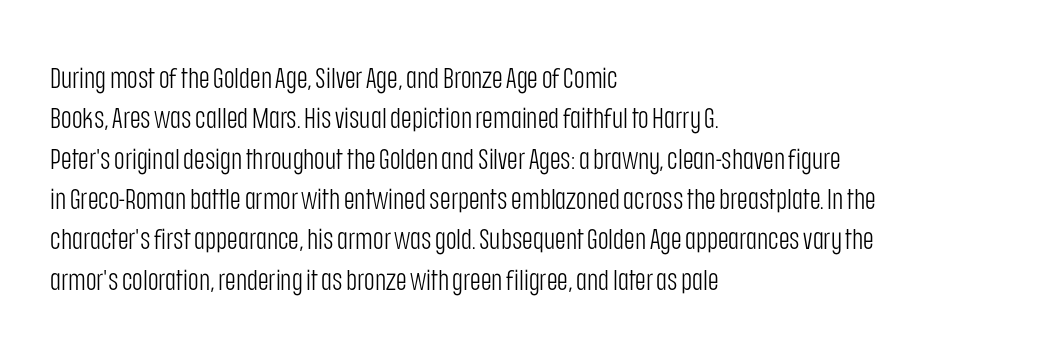
The image shows 29 px light, condensed sans-serif type, upright; set left-aligned, normal line spacing (1.39x), normal letter spacing, not underlined; low stroke contrast and a large x-height.
